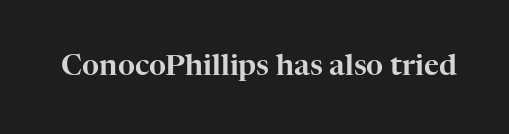
The image shows 29 px serif type, upright; set normal letter spacing, not underlined; high stroke contrast and a medium x-height.
